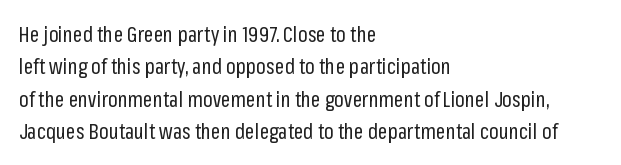
Q: Is the text bold? A: No.
Q: Is the text italic (slanted)? A: No, it is upright.
Q: Is the text underlined? A: No.
Q: How is the paragraph aligned? A: Left-aligned.
Q: Is the spacing between letters normal or unusually wide? A: Normal.
Q: Is the spacing between lines tight, normal or loose? A: Normal.
